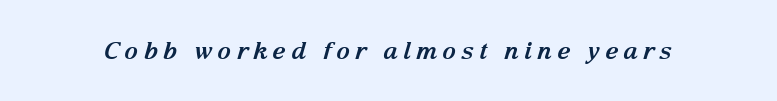
The font is running at its bold setting. Style check: oblique. The foot of each line stays bare and open. The type is letterspaced generously, with wide tracking.
